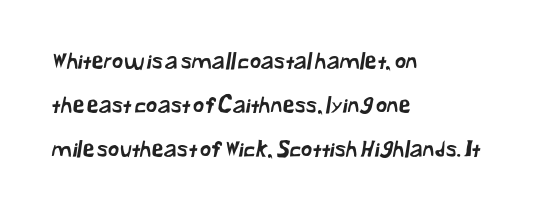
Q: Is the text underlined? A: No.
Q: How is the paragraph aligned? A: Left-aligned.
Q: Is the spacing between letters normal or unusually wide? A: Normal.
Q: Is the spacing between lines tight, normal or loose? A: Loose.
